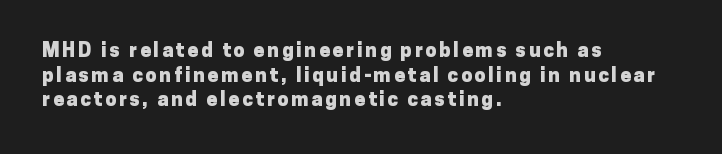
The image shows 20 px bold type, upright; set left-aligned, line spacing 1.23x, not underlined.
